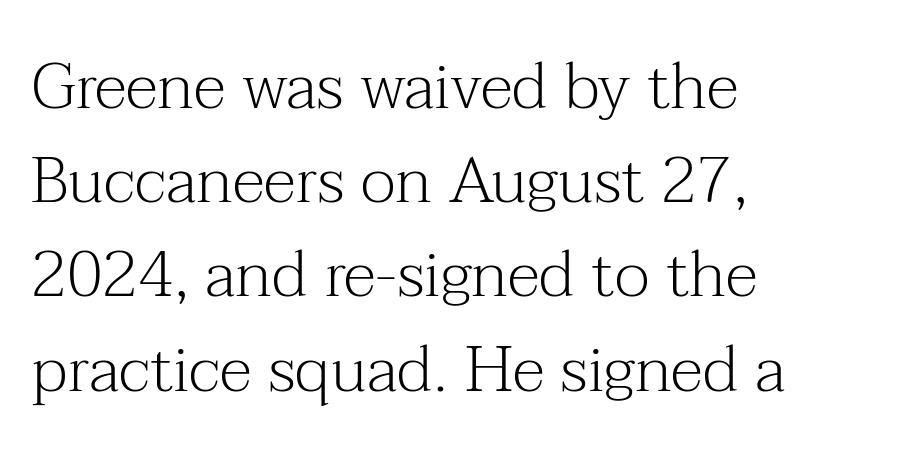
The image shows 65 px light serif type, upright; set left-aligned, normal line spacing (1.45x), normal letter spacing, not underlined; medium stroke contrast and a medium x-height.
